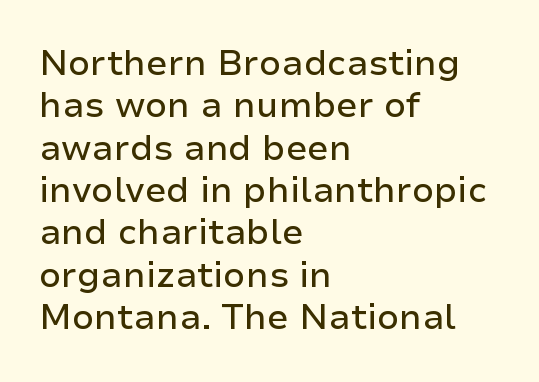
The strip under each line holds only bare page. Characters follow at the spacing the type designer built in. This rendering employs a face without finishing strokes, i.e., a sans-serif. Each line starts at the same left margin while the right side varies. Posture: vertical.
